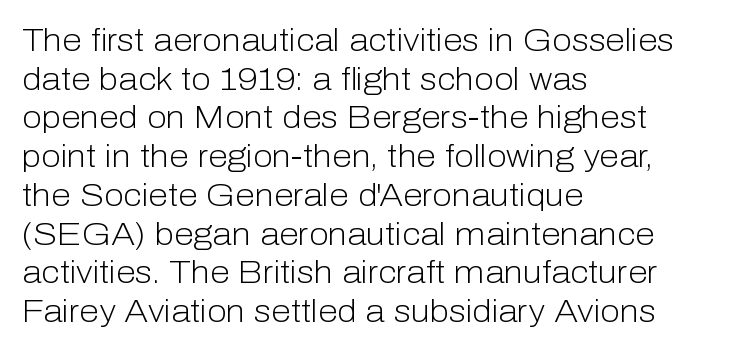
Q: Is the text bold? A: No.
Q: Is the text italic (slanted)? A: No, it is upright.
Q: Is the typeface a serif or a sans-serif typeface? A: Sans-serif.
Q: Is the text underlined? A: No.
Q: How is the paragraph aligned? A: Left-aligned.
Q: Is the spacing between letters normal or unusually wide? A: Normal.
Q: Width (condensed, normal, or wide)? A: Normal.
Q: Stroke contrast? A: Low.
Q: x-height? A: Medium.
Q: Monospaced? A: No.
